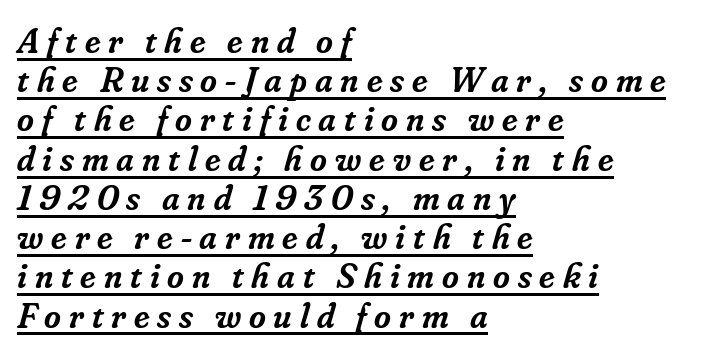
Compared with a centered layout, this one pins lines to the left instead. Observe the lean: these are italic letterforms. Tightly led — the rows are bunched. Look at the tracking — it's clearly loosened, letters drifting apart. Each letter keeps its own natural width here, so spacing adapts to shape.
